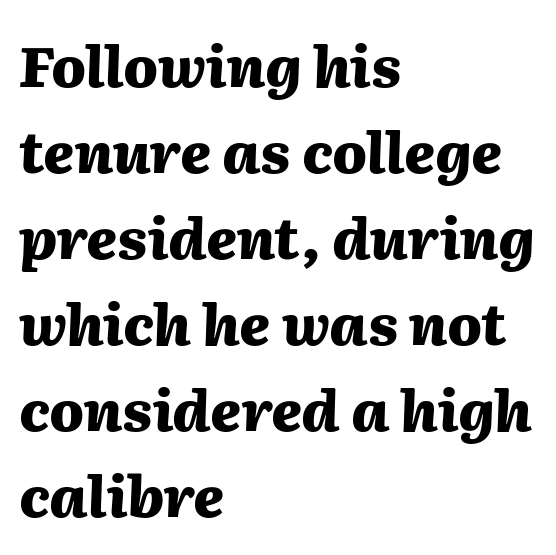
The lines are quadded left. Students, this is bold: see how much ink each stroke carries. The passage shown stacks its lines at a standard gap. A typesetter would mark this as italic. Look at the tracking — it's just the regular setting, nothing added.
